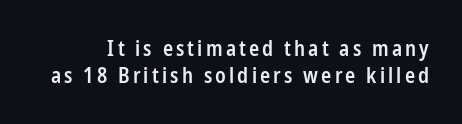
Q: Is the text bold? A: Semi-bold.
Q: Is the text italic (slanted)? A: No, it is upright.
Q: Is the text underlined? A: No.
Q: Is the spacing between lines tight, normal or loose? A: Normal.
